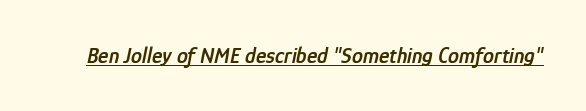
The image shows 22 px text type, italic (leaning right); set normal letter spacing, underlined.
